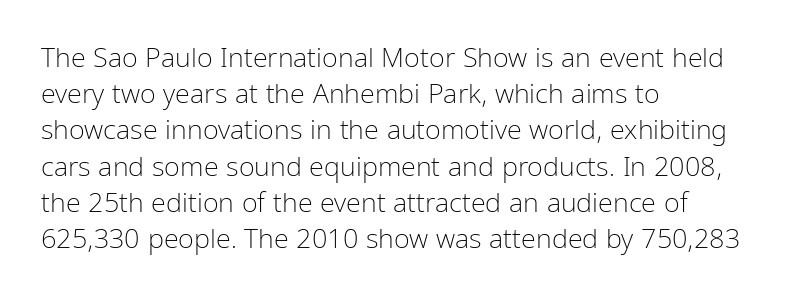
Q: Is the text bold? A: No.
Q: Is the text italic (slanted)? A: No, it is upright.
Q: Is the text underlined? A: No.
Q: How is the paragraph aligned? A: Left-aligned.
Q: Is the spacing between letters normal or unusually wide? A: Normal.
Q: Is the spacing between lines tight, normal or loose? A: Normal.
